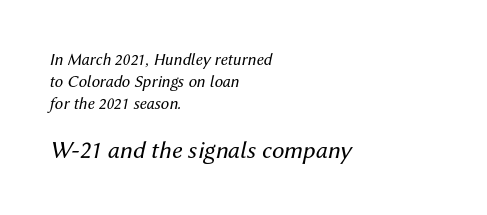
Q: Is the text bold? A: No.
Q: Is the text italic (slanted)? A: Yes, it leans right by about 12 degrees.
Q: Is the text underlined? A: No.
Q: How is the paragraph aligned? A: Left-aligned.
Q: Is the spacing between letters normal or unusually wide? A: Normal.
Q: Is the spacing between lines tight, normal or loose? A: Normal.
Q: Which block of text is set in a larger size, the first (top) or the second (bottom)? A: The second (bottom) one.
